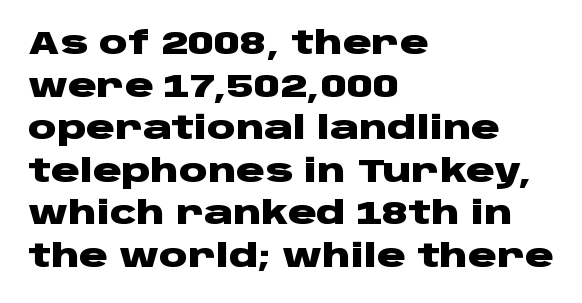
Q: Is the text bold? A: Yes.
Q: Is the text italic (slanted)? A: No, it is upright.
Q: Is the typeface a serif or a sans-serif typeface? A: Sans-serif.
Q: Is the text underlined? A: No.
Q: How is the paragraph aligned? A: Left-aligned.
Q: Is the spacing between letters normal or unusually wide? A: Normal.
Q: Is the spacing between lines tight, normal or loose? A: Normal.
Q: Width (condensed, normal, or wide)? A: Wide.
Q: Stroke contrast? A: Low.
Q: x-height? A: Large.
Q: Monospaced? A: No.
